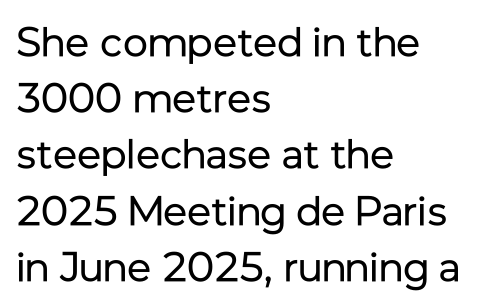
{"serif": "no", "italic": "no", "bold": "no", "weight": "regular", "width": "normal", "stroke_contrast": "low", "x_height": "medium", "monospaced": "no", "underline": "no", "align": "left", "line_spacing": "normal", "line_spacing_ratio": 1.37, "letter_spacing": "normal", "letter_spacing_em": 0.0, "glyph_px": 41}
